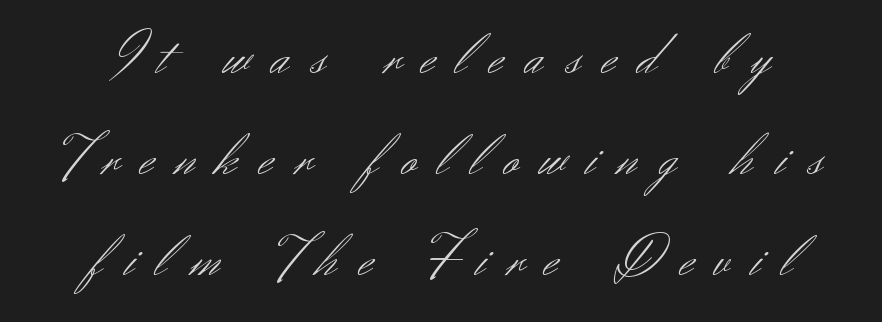
The image shows 60 px light sans-serif type; set centered, normal line spacing (1.68x), unusually wide letter spacing (+0.37 em), not underlined; medium stroke contrast and a small x-height.
